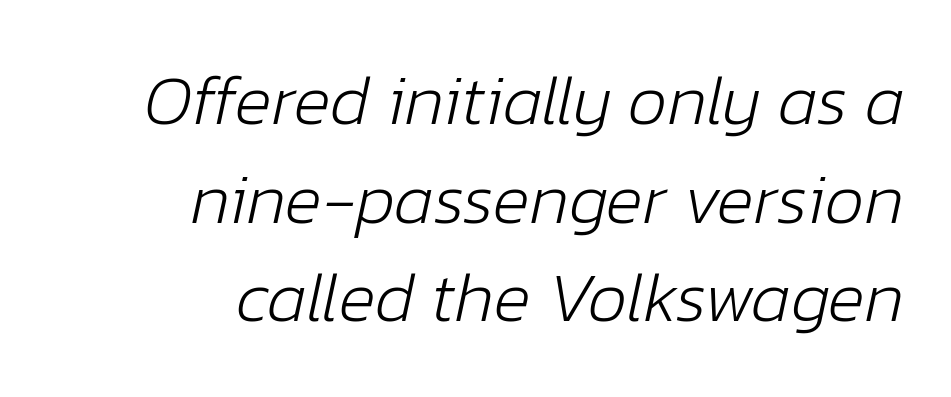
{"italic": "yes", "lean": "right", "slant_degrees": 12, "bold": "no", "weight": "light", "width": "normal", "stroke_contrast": "low", "x_height": "medium", "monospaced": "no", "underline": "no", "align": "right", "line_spacing": "normal", "line_spacing_ratio": 1.41, "letter_spacing": "normal", "letter_spacing_em": 0.0, "glyph_px": 70}
